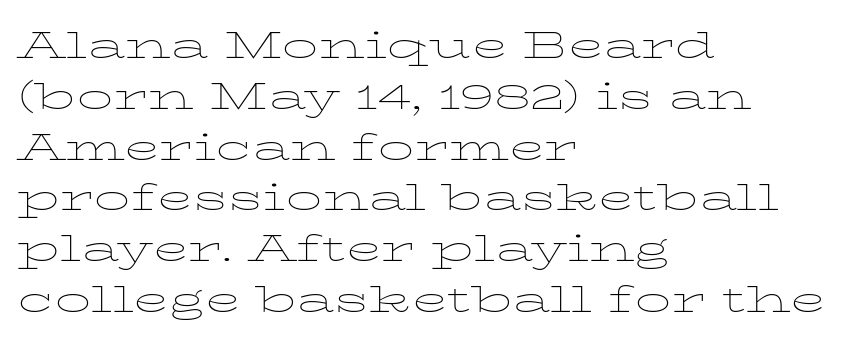
Q: Is the text bold? A: No.
Q: Is the text italic (slanted)? A: No, it is upright.
Q: Is the typeface a serif or a sans-serif typeface? A: Serif.
Q: Is the text underlined? A: No.
Q: How is the paragraph aligned? A: Left-aligned.
Q: Is the spacing between letters normal or unusually wide? A: Normal.
Q: Is the spacing between lines tight, normal or loose? A: Normal.
Q: Width (condensed, normal, or wide)? A: Wide.
Q: Stroke contrast? A: Low.
Q: x-height? A: Medium.
Q: Monospaced? A: No.
